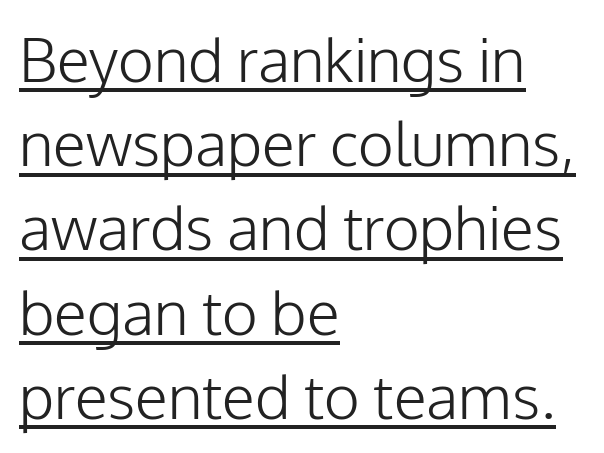
The image shows 61 px light sans-serif type, upright; set left-aligned, normal line spacing (1.38x), normal letter spacing, underlined; low stroke contrast and a medium x-height.
